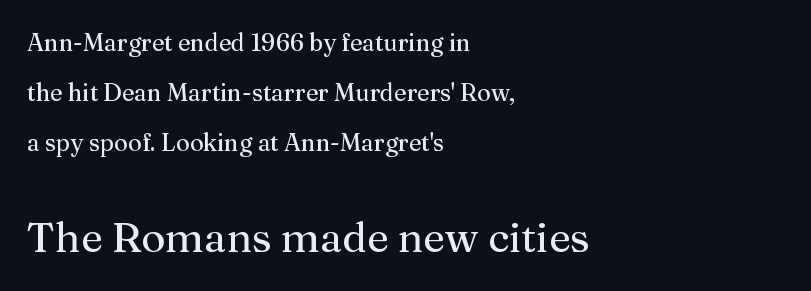
The glyphs are unaccompanied by any horizontal stroke below them. Regarding serifs, this sample has them. No chunkiness to these letters — they're not bold. Note the varied advance widths — an 'i' is clearly narrower than an 'm'. Reading top to bottom, the characters get bigger at the block break.
